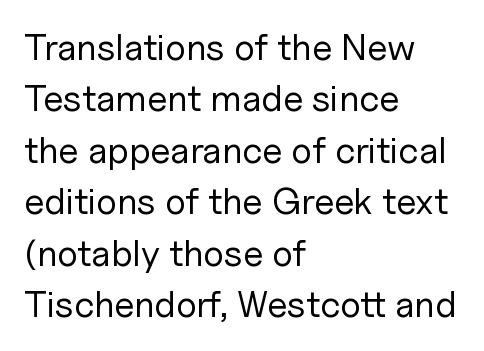
The typeface has the unassuming heft of standard copy or less. The lettering holds an erect, upright posture throughout. A normal amount of white space separates one row of letters from the next. Do the characters align in a grid? No, the font is proportional. Type style note: lacks serifs. The space directly below the letters is spotless.
